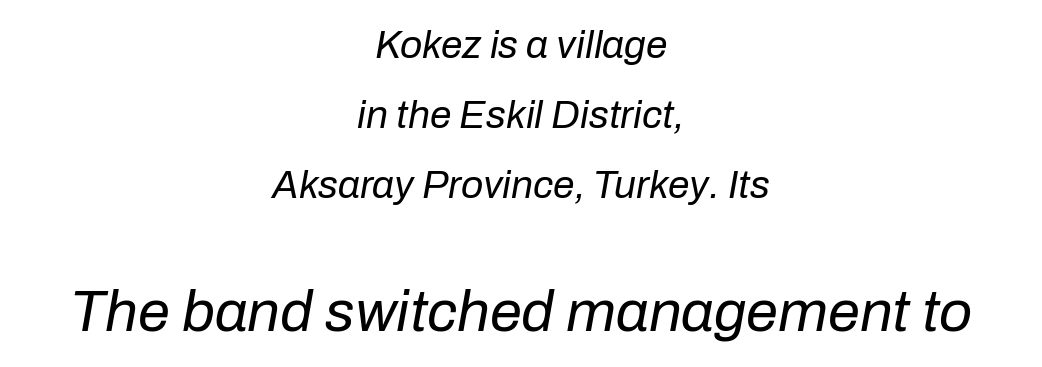
Q: Is the text bold? A: No.
Q: Is the text italic (slanted)? A: Yes, it leans right by about 10 degrees.
Q: Is the text underlined? A: No.
Q: How is the paragraph aligned? A: Centered.
Q: Is the spacing between letters normal or unusually wide? A: Normal.
Q: Which block of text is set in a larger size, the first (top) or the second (bottom)? A: The second (bottom) one.
Q: Width (condensed, normal, or wide)? A: Normal.
Q: Stroke contrast? A: Low.
Q: x-height? A: Medium.
Q: Monospaced? A: No.
